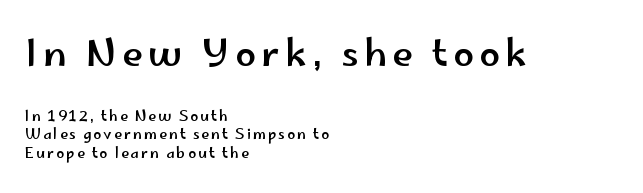
Q: Is the text italic (slanted)? A: No, it is upright.
Q: Is the typeface a serif or a sans-serif typeface? A: Sans-serif.
Q: Is the text underlined? A: No.
Q: How is the paragraph aligned? A: Left-aligned.
Q: Is the spacing between lines tight, normal or loose? A: Normal.
Q: Which block of text is set in a larger size, the first (top) or the second (bottom)? A: The first (top) one.
Q: Width (condensed, normal, or wide)? A: Wide.
Q: Stroke contrast? A: Low.
Q: x-height? A: Small.
Q: Monospaced? A: No.
